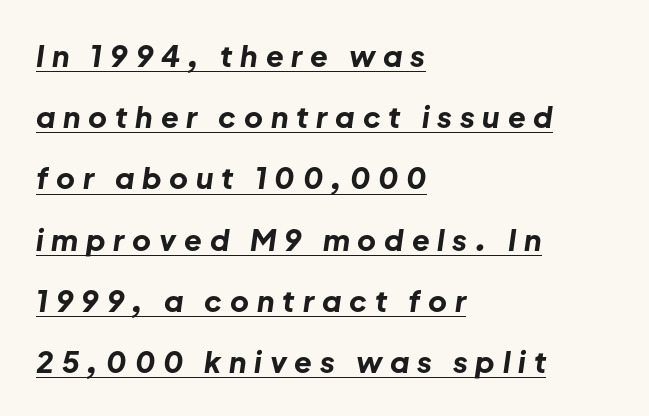
The image shows 29 px bold type, italic (leaning right); set left-aligned, loose line spacing (2.11x), unusually wide letter spacing (+0.27 em), underlined; low stroke contrast and a medium x-height.
